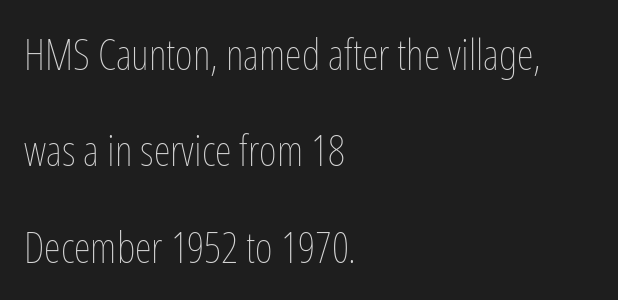
Ordinary non-slanted type is in use. Every row of glyphs begins at an identical x-position on the left. Here the designer chose a conventional face with non-uniform glyph widths. How are the letters spaced? Ordinarily, with no added tracking. Bold? No — there's no thickening of the strokes.
